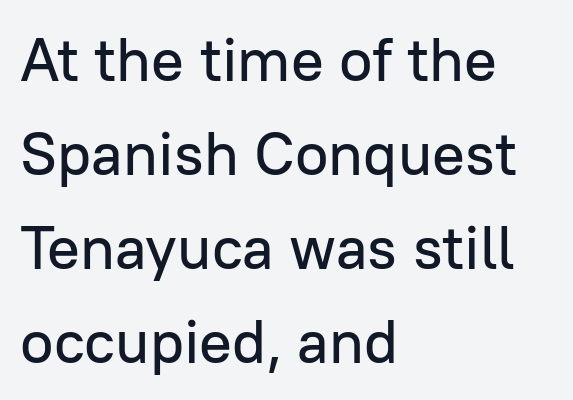
The image shows 61 px sans-serif type, upright; set left-aligned, normal line spacing (1.54x), normal letter spacing, not underlined; low stroke contrast and a medium x-height.
